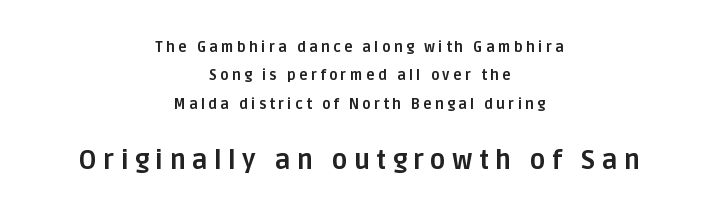
What's the leading like? Stretched, with rows far apart. The paragraph shown floats in the horizontal middle. On the weight axis this lands at bold, roughly 700. This sample uses an upright cut, with every glyph sitting square on the baseline. Look at the glyph heights: the lower group is clearly the bigger setting. Any mark beneath the type? The region is blank.
